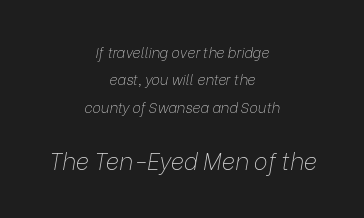
{"italic": "yes", "lean": "right", "slant_degrees": 9, "bold": "no", "underline": "no", "align": "center", "line_spacing": "loose", "line_spacing_ratio": 1.96, "letter_spacing": "normal", "letter_spacing_em": 0.0, "larger_block": "second", "size_ratio": 1.64, "glyph_px": 23}
